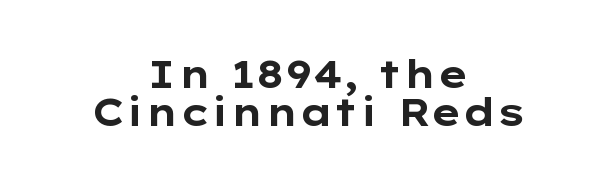
{"serif": "no", "italic": "no", "bold": "yes", "weight": "bold", "width": "wide", "stroke_contrast": "low", "x_height": "medium", "monospaced": "no", "underline": "no", "align": "center", "line_spacing": "tight", "line_spacing_ratio": 0.99, "letter_spacing": "normal", "letter_spacing_em": 0.0, "glyph_px": 38}
